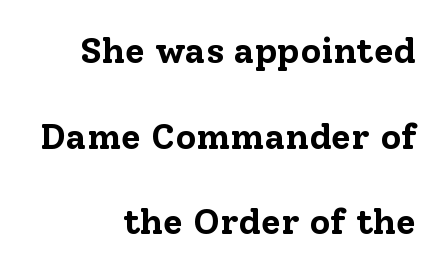
Q: Is the text bold? A: Yes.
Q: Is the text italic (slanted)? A: No, it is upright.
Q: Is the typeface a serif or a sans-serif typeface? A: Serif.
Q: Is the text underlined? A: No.
Q: How is the paragraph aligned? A: Right-aligned.
Q: Is the spacing between letters normal or unusually wide? A: Normal.
Q: Is the spacing between lines tight, normal or loose? A: Loose.
Q: Width (condensed, normal, or wide)? A: Normal.
Q: Stroke contrast? A: Low.
Q: x-height? A: Medium.
Q: Monospaced? A: No.
